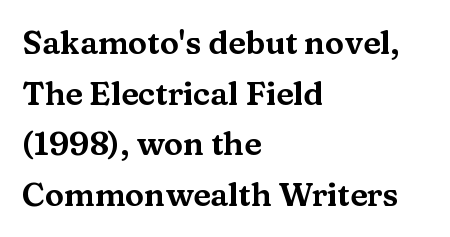
{"serif": "yes", "italic": "no", "width": "wide", "stroke_contrast": "medium", "x_height": "medium", "monospaced": "no", "underline": "no", "align": "left", "line_spacing": "normal", "line_spacing_ratio": 1.58, "letter_spacing": "normal", "letter_spacing_em": 0.0, "glyph_px": 32}
